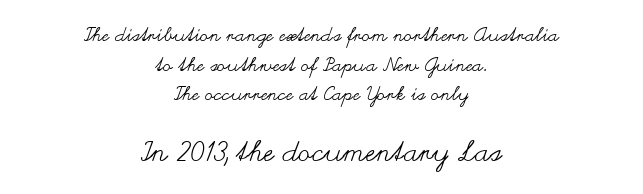
Letters have the restrained weight of plain body copy at most. Students, note that the glyphs here touch the page at normal intervals. The strip under each line holds only bare page. The rendering uses natural spacing where letterforms have individual widths. Note: smaller setting up top, larger setting below.
